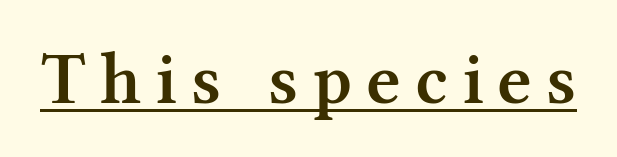
Q: Is the text bold? A: Semi-bold.
Q: Is the text italic (slanted)? A: No, it is upright.
Q: Is the typeface a serif or a sans-serif typeface? A: Serif.
Q: Is the text underlined? A: Yes.
Q: Width (condensed, normal, or wide)? A: Normal.
Q: Stroke contrast? A: Medium.
Q: x-height? A: Medium.
Q: Monospaced? A: No.
